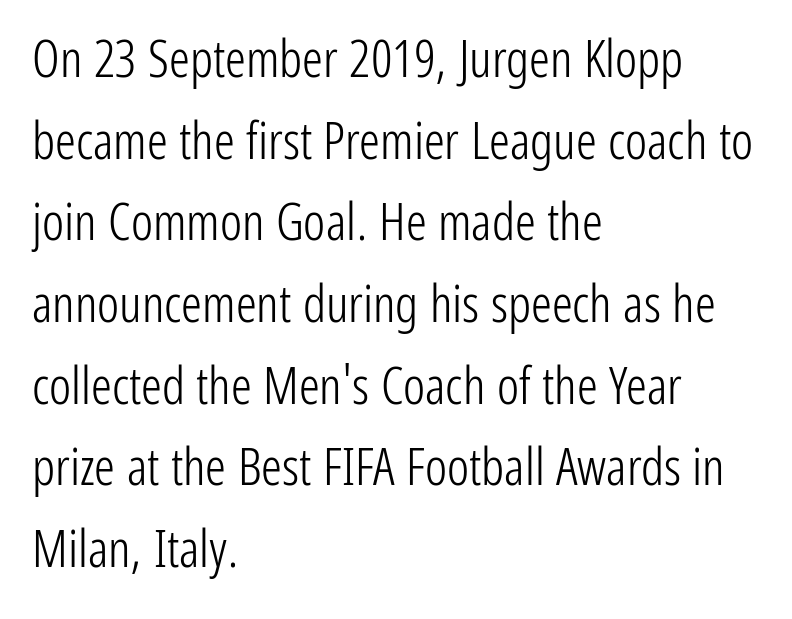
Q: Is the text bold? A: No.
Q: Is the text italic (slanted)? A: No, it is upright.
Q: Is the typeface a serif or a sans-serif typeface? A: Sans-serif.
Q: Is the text underlined? A: No.
Q: How is the paragraph aligned? A: Left-aligned.
Q: Is the spacing between letters normal or unusually wide? A: Normal.
Q: Is the spacing between lines tight, normal or loose? A: Normal.
Q: Width (condensed, normal, or wide)? A: Condensed.
Q: Stroke contrast? A: Low.
Q: x-height? A: Medium.
Q: Monospaced? A: No.
